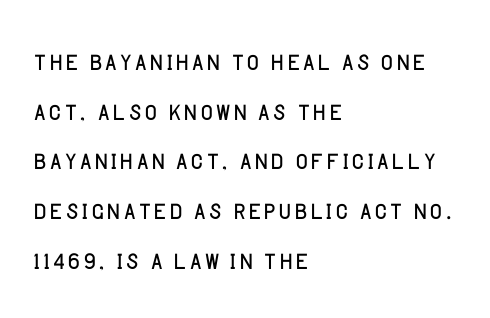
Q: Is the text bold? A: No.
Q: Is the text italic (slanted)? A: No, it is upright.
Q: Is the typeface a serif or a sans-serif typeface? A: Sans-serif.
Q: Is the text underlined? A: No.
Q: How is the paragraph aligned? A: Left-aligned.
Q: Is the spacing between letters normal or unusually wide? A: Normal.
Q: Is the spacing between lines tight, normal or loose? A: Normal.
Q: Width (condensed, normal, or wide)? A: Normal.
Q: Stroke contrast? A: Low.
Q: x-height? A: Large.
Q: Monospaced? A: No.
